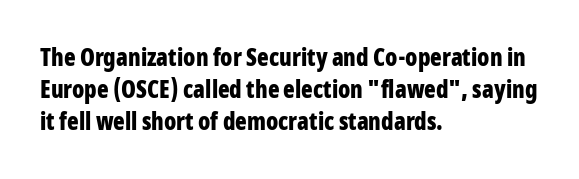
Heavy-handed strokes throughout: this text is bold. Ordinary non-slanted type is in use. The text block is weighted toward the left margin, trailing off unevenly rightward. Students, observe: this is what conventionally led text looks like. Students, note that the glyphs here touch the page at normal intervals. The words here are not underlined.
